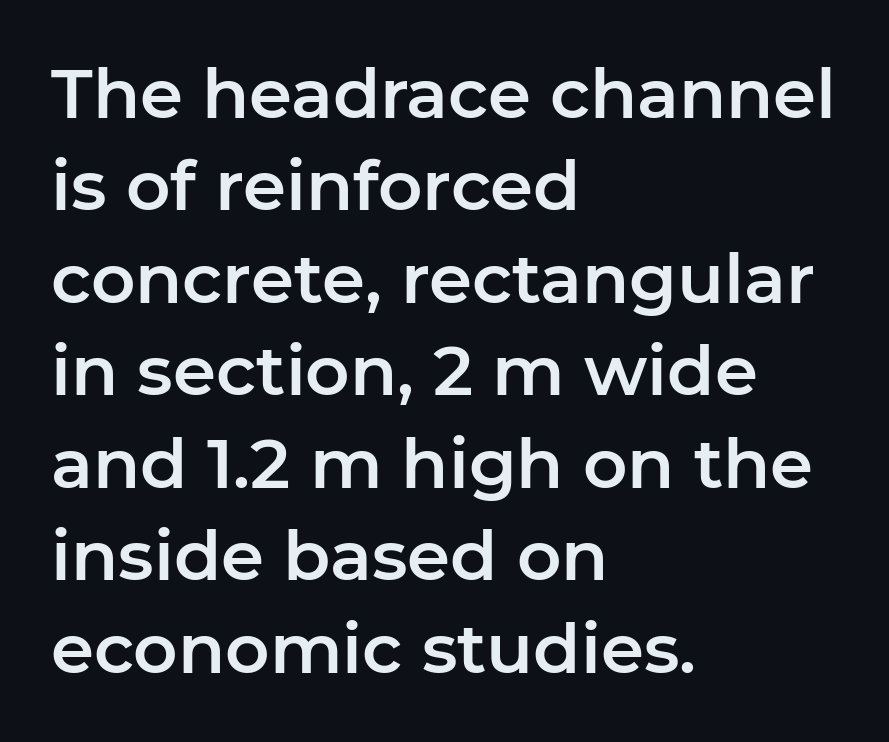
A typesetter would mark this as roman, not italic. You could not count columns in this text — the font is proportionally spaced. These lines keep a tight, regular rhythm from letter to letter. Regarding serifs, this sample does without them.
